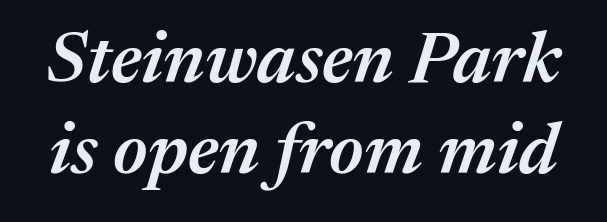
Q: Is the text bold? A: Semi-bold.
Q: Is the text italic (slanted)? A: Yes, it leans right by about 17 degrees.
Q: Is the text underlined? A: No.
Q: Is the spacing between letters normal or unusually wide? A: Normal.
Q: Is the spacing between lines tight, normal or loose? A: Normal.
Q: Width (condensed, normal, or wide)? A: Normal.
Q: Stroke contrast? A: Medium.
Q: x-height? A: Medium.
Q: Monospaced? A: No.
